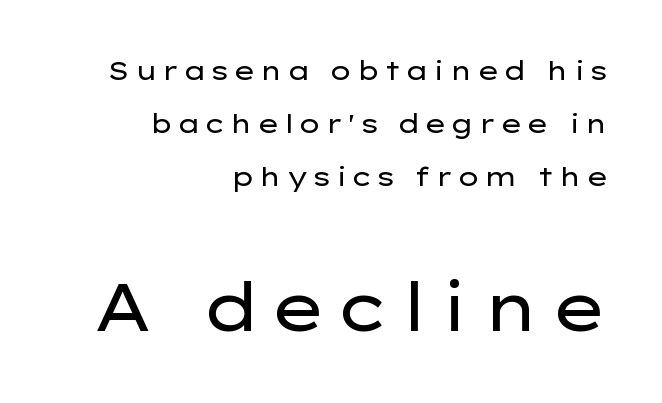
Whoever set this chose breathing room over compactness in the vertical rhythm. Type without underlining. This layout puts the modest block above and the oversized block below. Every stem runs plumb, perpendicular to the baseline. Unlike a traditional serif, this face leaves its strokes unadorned. The passage shown is typed in a proportional face where columns would drift.
